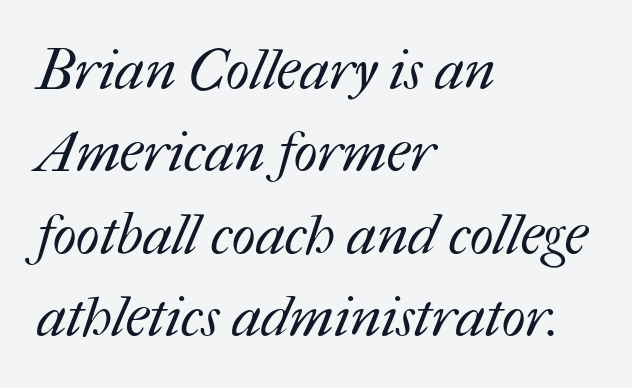
{"bold": "no", "weight": "regular", "width": "normal", "stroke_contrast": "medium", "x_height": "medium", "monospaced": "no", "underline": "no", "align": "left", "line_spacing": "normal", "line_spacing_ratio": 1.47, "letter_spacing": "normal", "letter_spacing_em": 0.0, "glyph_px": 56}
